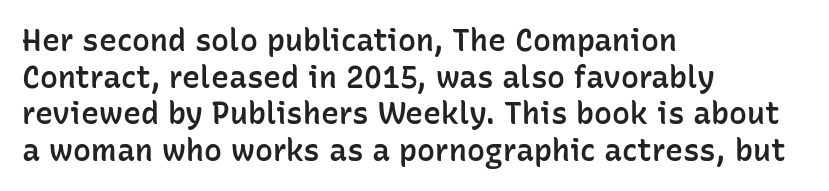
{"serif": "no", "italic": "no", "bold": "semi", "weight": "semibold", "width": "normal", "stroke_contrast": "low", "x_height": "medium", "monospaced": "no", "underline": "no", "align": "left", "line_spacing_ratio": 1.22, "letter_spacing": "normal", "letter_spacing_em": 0.0, "glyph_px": 30}
